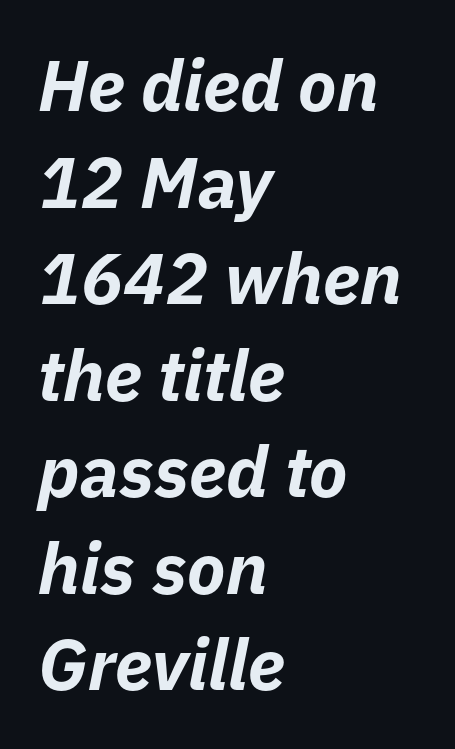
The image shows 71 px bold type, italic (leaning right); set left-aligned, normal line spacing (1.36x), normal letter spacing, not underlined; low stroke contrast and a medium x-height.
